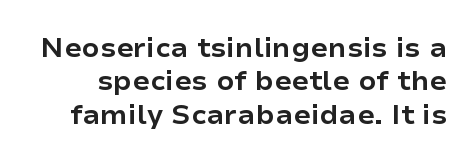
The image shows 28 px bold sans-serif type, upright; set line spacing 1.19x, normal letter spacing, not underlined; low stroke contrast and a medium x-height.
